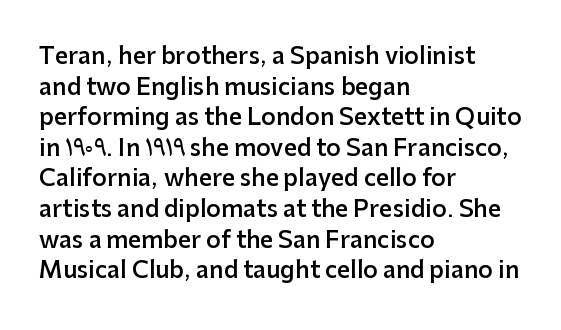
Is there any slant? The stems are plumb. The leading is moderate, giving the passage an even texture. A bit beefed up — I'd call it semibold rather than bold. No word sits above an underline. Characters follow at the spacing the type designer built in. Compared with a centered layout, this one pins lines to the left instead.
